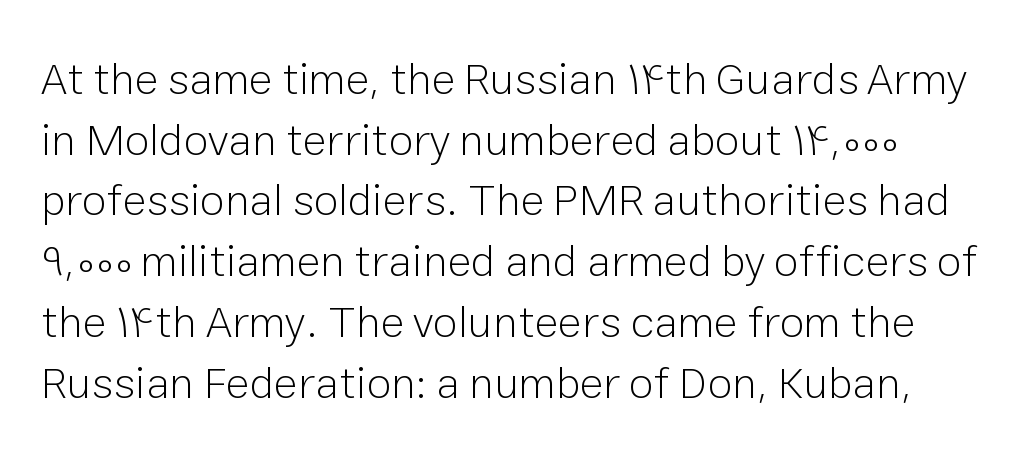
Q: Is the text bold? A: No.
Q: Is the text italic (slanted)? A: No, it is upright.
Q: Is the typeface a serif or a sans-serif typeface? A: Sans-serif.
Q: Is the text underlined? A: No.
Q: How is the paragraph aligned? A: Left-aligned.
Q: Is the spacing between letters normal or unusually wide? A: Normal.
Q: Is the spacing between lines tight, normal or loose? A: Normal.
Q: Width (condensed, normal, or wide)? A: Normal.
Q: Stroke contrast? A: Low.
Q: x-height? A: Medium.
Q: Monospaced? A: No.
